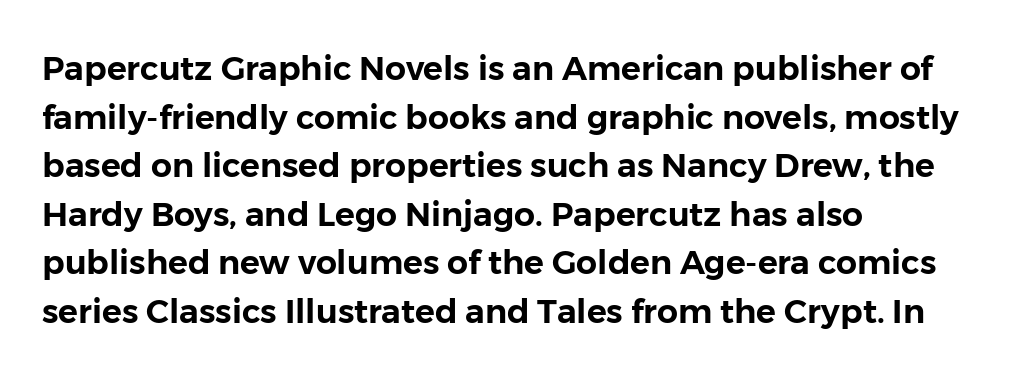
{"serif": "no", "italic": "no", "width": "normal", "stroke_contrast": "low", "x_height": "medium", "monospaced": "no", "underline": "no", "align": "left", "line_spacing": "normal", "line_spacing_ratio": 1.47, "letter_spacing": "normal", "letter_spacing_em": 0.0, "glyph_px": 33}
